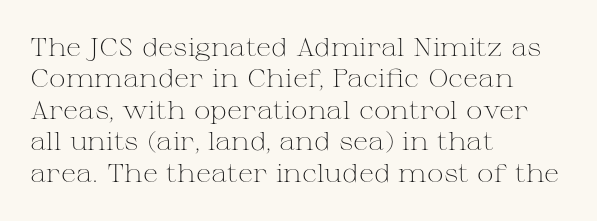
The image shows 25 px text type, upright; set left-aligned, normal line spacing (1.26x), normal letter spacing, not underlined.
